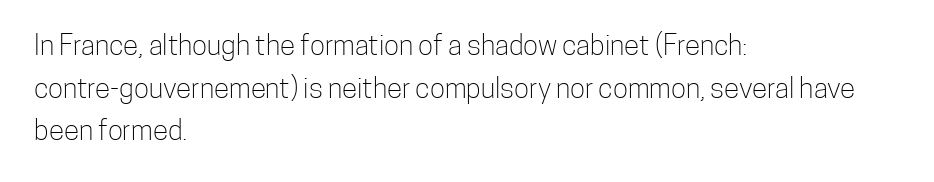
The image shows 28 px light, condensed sans-serif type, upright; set left-aligned, normal line spacing (1.52x), normal letter spacing, not underlined; low stroke contrast and a medium x-height.
